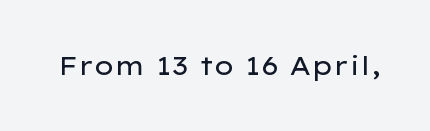
A roman cut, with each character standing at attention. Decoration check: the copy has no underline. The gaps between neighbouring characters are ordinary and unremarkable. Bold? No — there's no thickening of the strokes.
